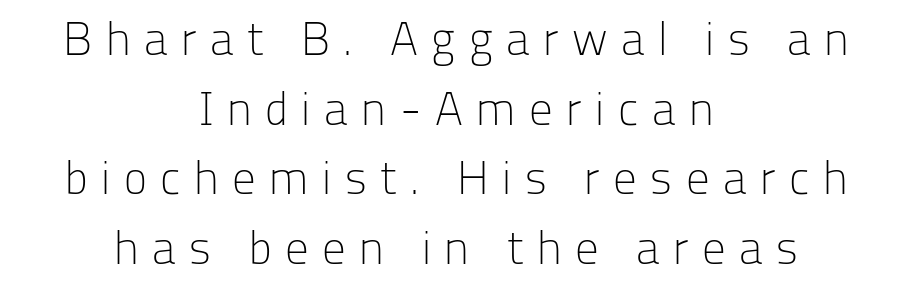
The specimen reads as upright at a glance. Weight: regular or lighter. Honestly, the row spacing looks completely unremarkable. Note the varied advance widths — an 'i' is clearly narrower than an 'm'. Stroke terminals: plain, sans-serif. No word sits above an underline.
